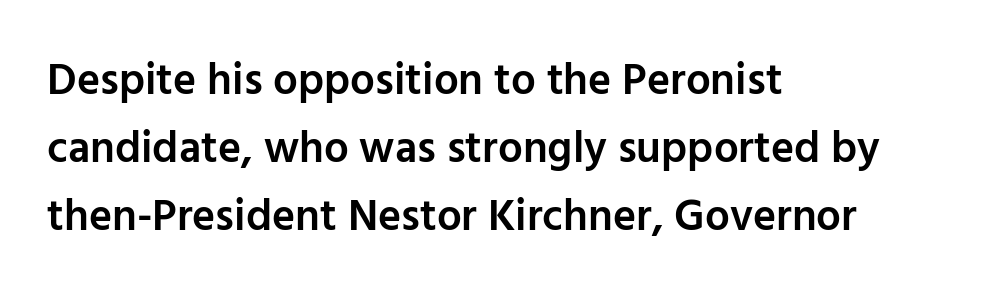
{"serif": "no", "italic": "no", "bold": "semi", "weight": "semibold", "width": "normal", "stroke_contrast": "low", "x_height": "medium", "monospaced": "no", "underline": "no", "align": "left", "line_spacing": "normal", "line_spacing_ratio": 1.55, "letter_spacing": "normal", "letter_spacing_em": 0.0, "glyph_px": 44}
